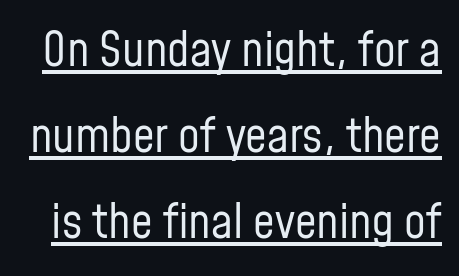
{"serif": "no", "italic": "no", "bold": "no", "weight": "regular", "width": "condensed", "stroke_contrast": "low", "x_height": "medium", "monospaced": "no", "underline": "yes", "line_spacing_ratio": 1.79, "letter_spacing": "normal", "letter_spacing_em": 0.0, "glyph_px": 48}
